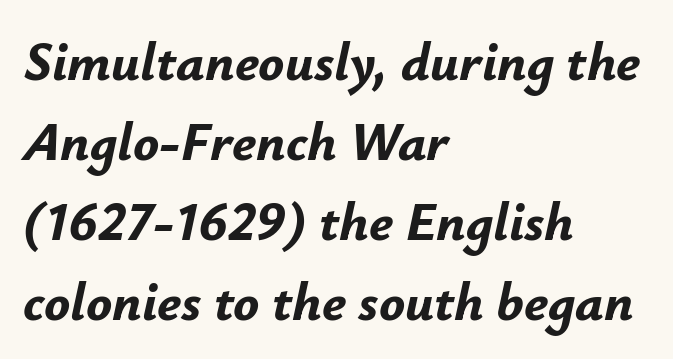
The image shows 54 px bold type, italic (leaning right); set left-aligned, normal line spacing (1.48x), normal letter spacing, not underlined; low stroke contrast and a small x-height.
